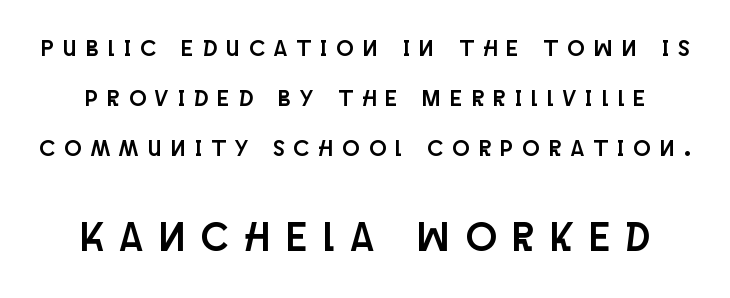
Q: Is the text italic (slanted)? A: No, it is upright.
Q: Is the typeface a serif or a sans-serif typeface? A: Sans-serif.
Q: Is the text underlined? A: No.
Q: Is the spacing between letters normal or unusually wide? A: Unusually wide.
Q: Is the spacing between lines tight, normal or loose? A: Loose.
Q: Which block of text is set in a larger size, the first (top) or the second (bottom)? A: The second (bottom) one.
Q: Width (condensed, normal, or wide)? A: Condensed.
Q: Stroke contrast? A: Low.
Q: x-height? A: Large.
Q: Monospaced? A: No.
